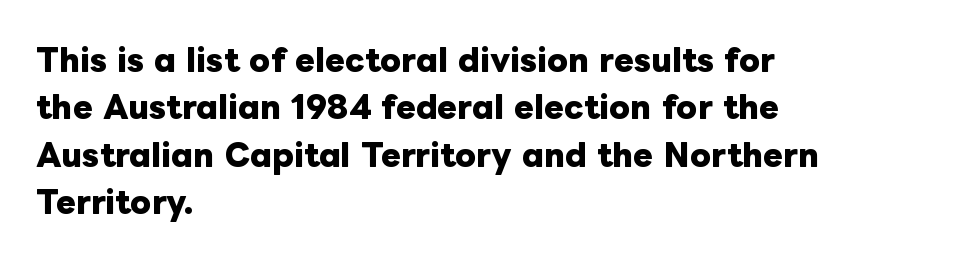
How would I describe the line gaps? Plain and ordinary. Here the glyphs are tracked normally, forming tight word shapes. Plain, unruled lines of type. Strong, thick strokes mark this as bold type. You could not count columns in this text — the font is proportionally spaced.
